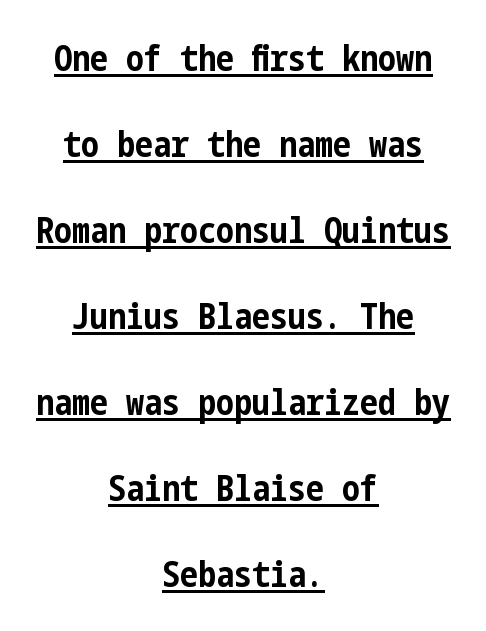
This rendering leaves character spacing at its baseline value. The lines in this sample share a center point and differ in where they start and stop. The lettering is marked with a stroke running underneath it. Notice the wide empty band between every row — that's loose leading. This is heavy type, rendered in bold.
